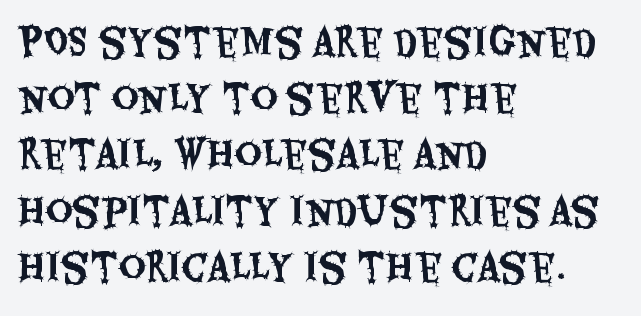
{"serif": "no", "italic": "no", "width": "condensed", "stroke_contrast": "medium", "x_height": "large", "monospaced": "no", "underline": "no", "align": "left", "line_spacing": "normal", "line_spacing_ratio": 1.52, "letter_spacing": "normal", "letter_spacing_em": 0.0, "glyph_px": 37}
